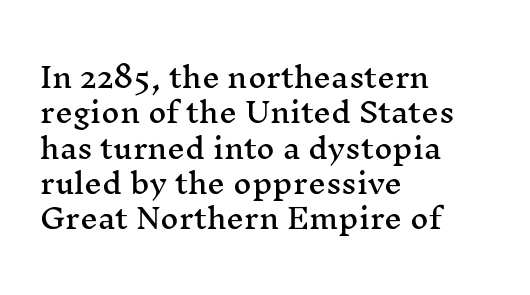
{"serif": "yes", "italic": "no", "width": "wide", "stroke_contrast": "medium", "x_height": "medium", "monospaced": "no", "underline": "no", "align": "left", "line_spacing": "normal", "line_spacing_ratio": 1.26, "letter_spacing": "normal", "letter_spacing_em": 0.0, "glyph_px": 28}
